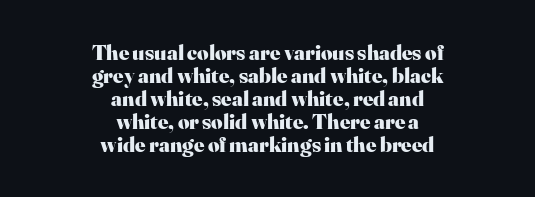
{"italic": "no", "bold": "yes", "underline": "no", "align": "center", "line_spacing": "tight", "line_spacing_ratio": 1.05, "letter_spacing": "normal", "letter_spacing_em": 0.0, "glyph_px": 22}
